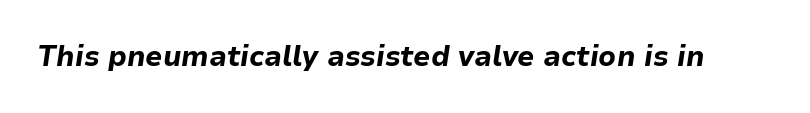
Q: Is the text bold? A: Yes.
Q: Is the text italic (slanted)? A: Yes, it leans right by about 9 degrees.
Q: Is the text underlined? A: No.
Q: Is the spacing between letters normal or unusually wide? A: Normal.
Q: Width (condensed, normal, or wide)? A: Normal.
Q: Stroke contrast? A: Low.
Q: x-height? A: Medium.
Q: Monospaced? A: No.
